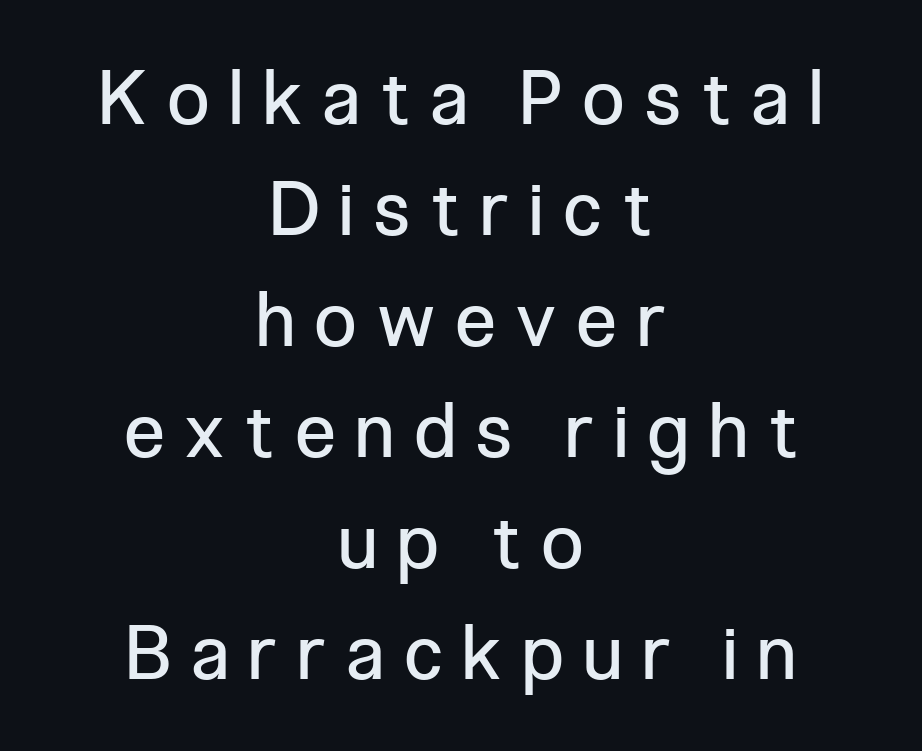
Q: Is the text bold? A: No.
Q: Is the text italic (slanted)? A: No, it is upright.
Q: Is the typeface a serif or a sans-serif typeface? A: Sans-serif.
Q: Is the text underlined? A: No.
Q: How is the paragraph aligned? A: Centered.
Q: Is the spacing between letters normal or unusually wide? A: Unusually wide.
Q: Is the spacing between lines tight, normal or loose? A: Normal.
Q: Width (condensed, normal, or wide)? A: Condensed.
Q: Stroke contrast? A: Low.
Q: x-height? A: Medium.
Q: Monospaced? A: No.
